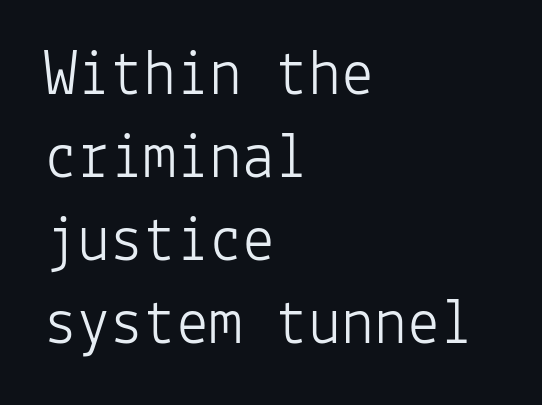
Q: Is the text bold? A: No.
Q: Is the text italic (slanted)? A: No, it is upright.
Q: Is the typeface a serif or a sans-serif typeface? A: Sans-serif.
Q: Is the text underlined? A: No.
Q: How is the paragraph aligned? A: Left-aligned.
Q: Is the spacing between letters normal or unusually wide? A: Normal.
Q: Is the spacing between lines tight, normal or loose? A: Normal.
Q: Width (condensed, normal, or wide)? A: Normal.
Q: Stroke contrast? A: Low.
Q: x-height? A: Medium.
Q: Monospaced? A: Yes.
